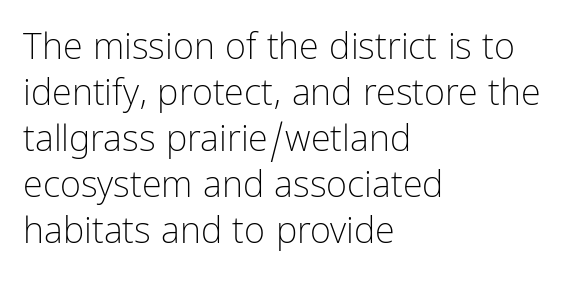
{"serif": "no", "italic": "no", "bold": "no", "weight": "light", "width": "condensed", "stroke_contrast": "low", "x_height": "medium", "monospaced": "no", "underline": "no", "align": "left", "line_spacing": "normal", "line_spacing_ratio": 1.28, "letter_spacing": "normal", "letter_spacing_em": 0.0, "glyph_px": 36}
